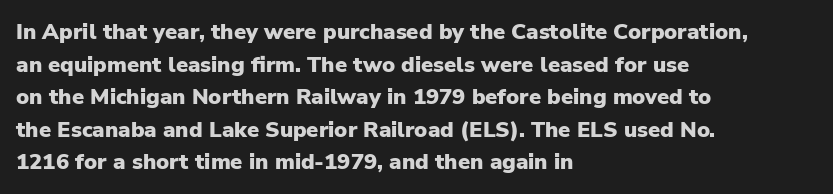
The image shows 22 px bold type, upright; set left-aligned, normal line spacing (1.48x), normal letter spacing, not underlined.
